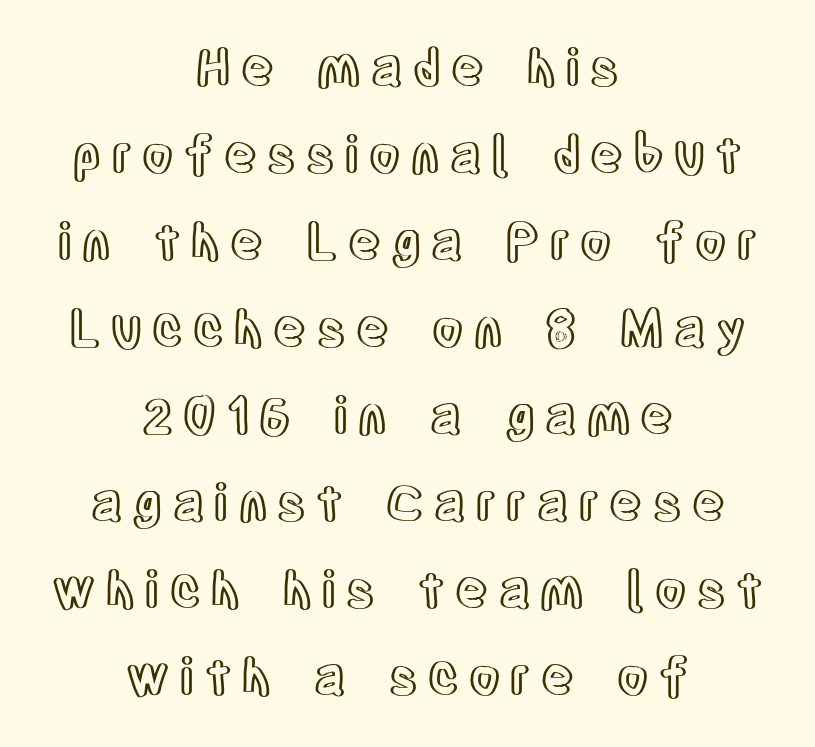
{"italic": "no", "width": "condensed", "x_height": "large", "monospaced": "no", "underline": "no", "align": "center", "line_spacing_ratio": 1.74, "letter_spacing": "wide", "letter_spacing_em": 0.21, "glyph_px": 50}
